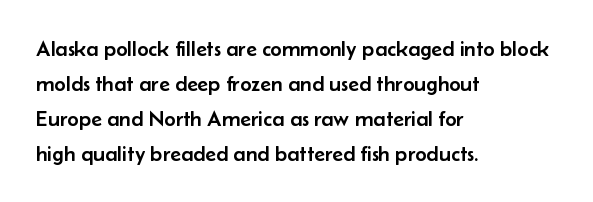
The image shows 22 px text type, upright; set left-aligned, normal line spacing (1.59x), normal letter spacing, not underlined.
